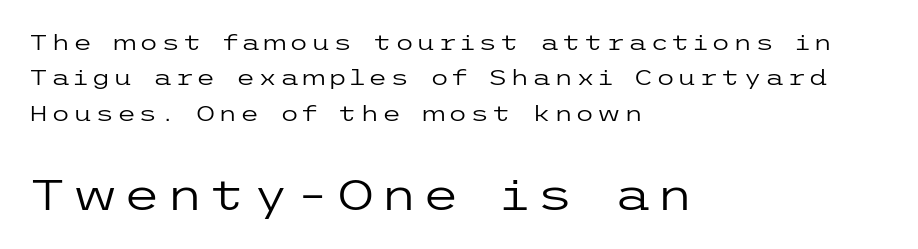
{"serif": "no", "italic": "no", "bold": "no", "weight": "regular", "width": "wide", "stroke_contrast": "low", "x_height": "medium", "underline": "no", "align": "left", "line_spacing": "normal", "line_spacing_ratio": 1.61, "larger_block": "second", "size_ratio": 1.95, "glyph_px": 43}
